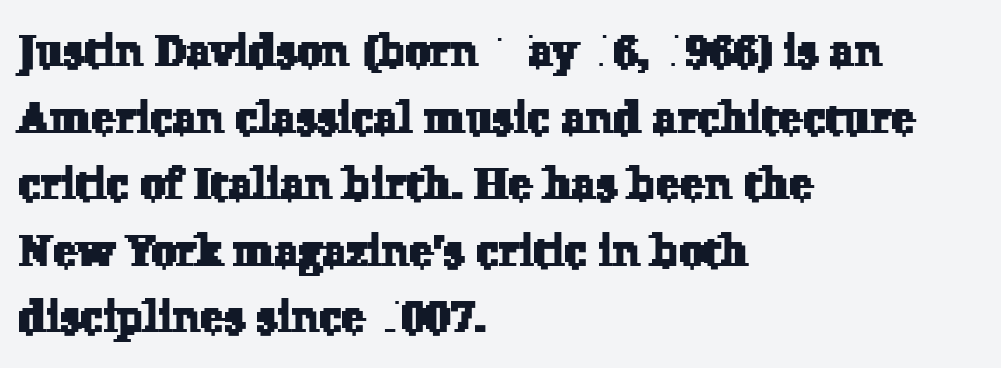
Beneath every word, the page is bare. This block has exactly the height ordinary leading produces. Letterform terminals end in serifs throughout the passage. The paragraph has a hard left edge and a soft right edge. Do the characters align in a grid? No, the font is proportional.
